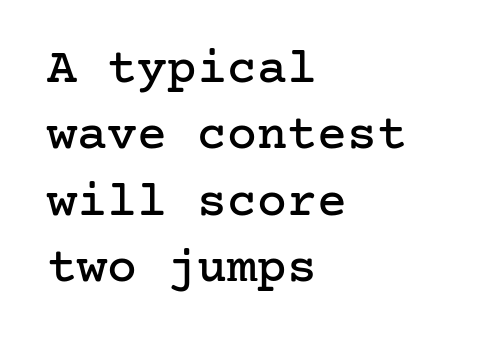
Leading matches the norm, producing a regular column. Unmarked baselines from the first word to the last. This is the regular roman posture of the typeface. These lines stack with their left ends in a neat column.
